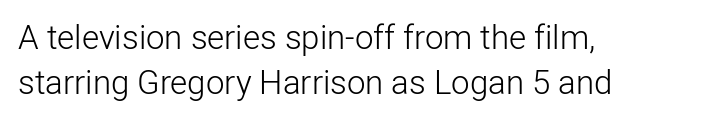
Style check: upright. A typesetter would call this leading conventional body-copy spacing. Is the type heavy? It reads as light-to-regular instead. Does the type have serifs? No, each stem ends abruptly. Compared with typical body copy, the letter spacing here is the same. The paragraph has a hard left edge and a soft right edge.
